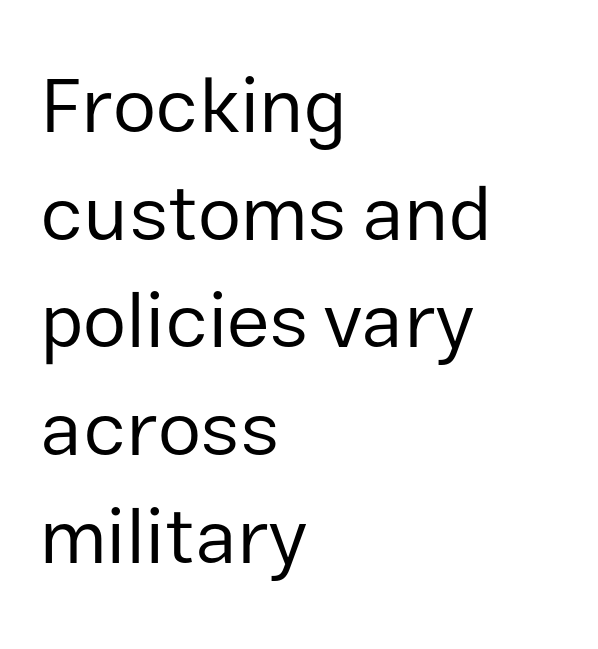
{"serif": "no", "italic": "no", "bold": "no", "weight": "regular", "width": "normal", "stroke_contrast": "low", "x_height": "medium", "monospaced": "no", "underline": "no", "align": "left", "line_spacing": "normal", "line_spacing_ratio": 1.38, "letter_spacing": "normal", "letter_spacing_em": 0.0, "glyph_px": 78}
